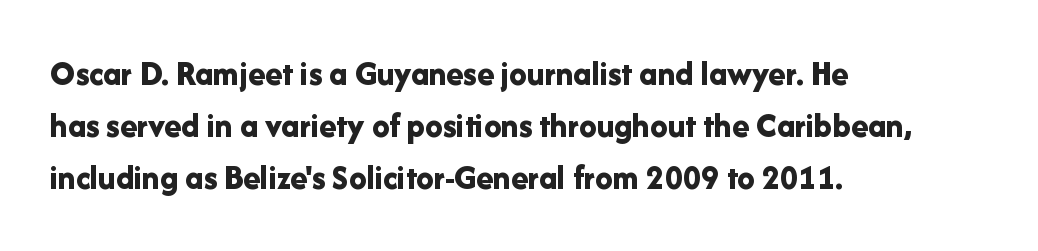
Alignment: flush left. Heft: maximum for text — a bold. The block of text has a typical density, with ordinary space between rows. The gap between lines stays unmarked.
